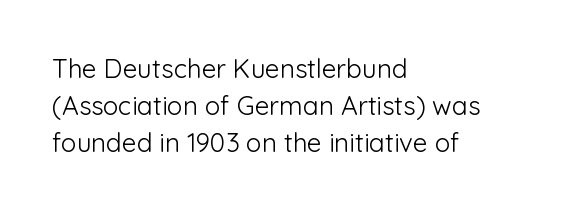
Rule under the text: the space is simply empty. The tracking reads as untouched default to a designer's eye. Compared with a typical body face, this is equally light or lighter still. A student would call this left alignment; a typographer would say flush left, rag right. The rows are spaced the way most documents space them.
